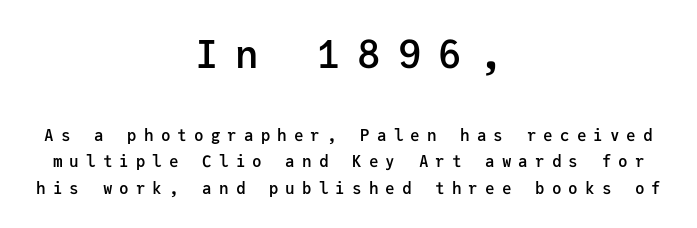
Each letter, wide or thin by design, is forced into the same width here. A typesetter would mark this as roman, not italic. Every row of glyphs is offset so its center matches the block's center. The rendering uses a moderate line-height, typical for paragraphs. What kind of face is this? One without serifs — a sans.
